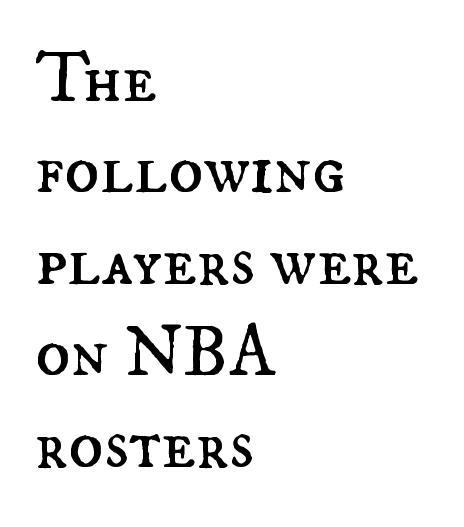
Spacing verdict: proportional, widths tailored to each character. Normally led — the rows are evenly, conventionally spaced. Designer's note — italics off, roman on. Stem width sits at or under what a default text font uses. Any mark beneath the type? The region is blank.
